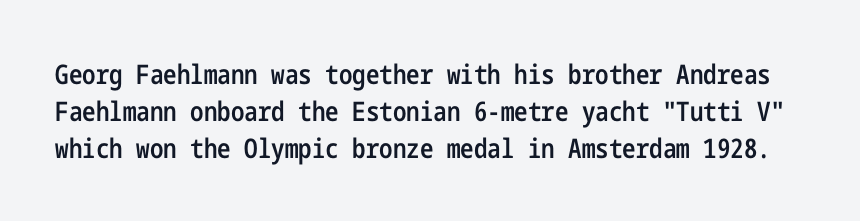
The image shows 27 px text type, upright; set normal line spacing (1.37x), normal letter spacing, not underlined.
